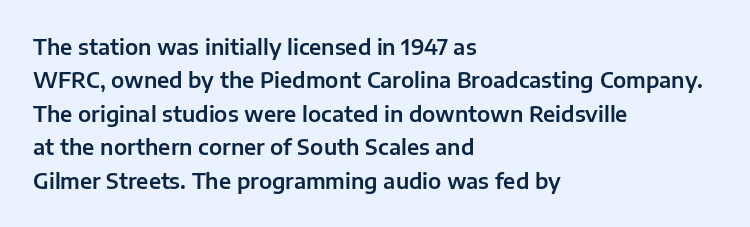
The image shows 21 px text type, upright; set left-aligned, normal line spacing (1.59x), normal letter spacing, not underlined.
